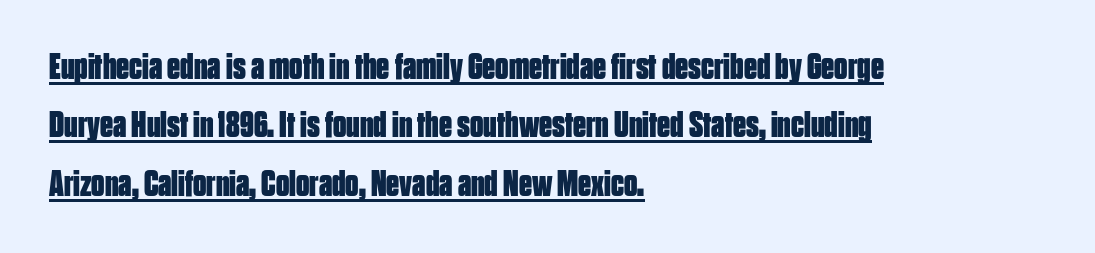
The typesetter chose a ragged-right arrangement here. Spacing verdict: proportional, widths tailored to each character. A typesetter would mark this as roman, not italic. Short note: letters normally spaced.
